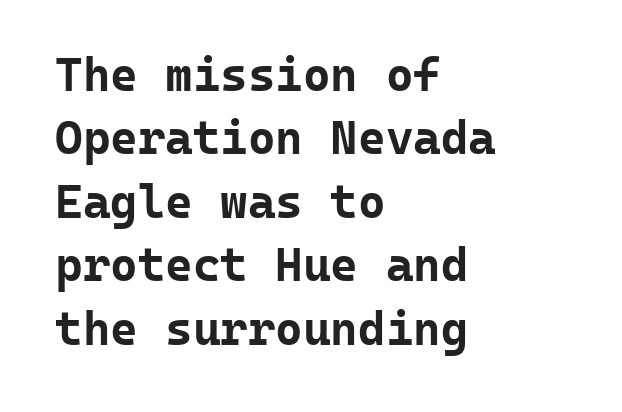
{"serif": "no", "italic": "no", "bold": "yes", "weight": "bold", "width": "normal", "stroke_contrast": "low", "x_height": "medium", "monospaced": "yes", "underline": "no", "align": "left", "line_spacing": "normal", "line_spacing_ratio": 1.35, "letter_spacing": "normal", "letter_spacing_em": 0.0, "glyph_px": 47}
